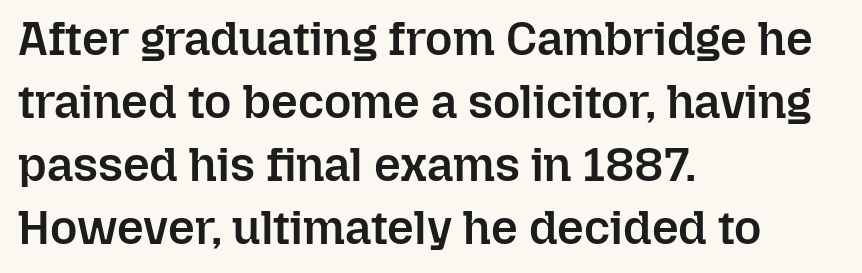
If you drew a ruler down the left edge, every line would touch it. Check the space under the baseline: it is left empty. Posture: upright roman. This sample uses plain, unmodified letter spacing. Character widths vary here, with narrow letters taking less room than wide ones.
